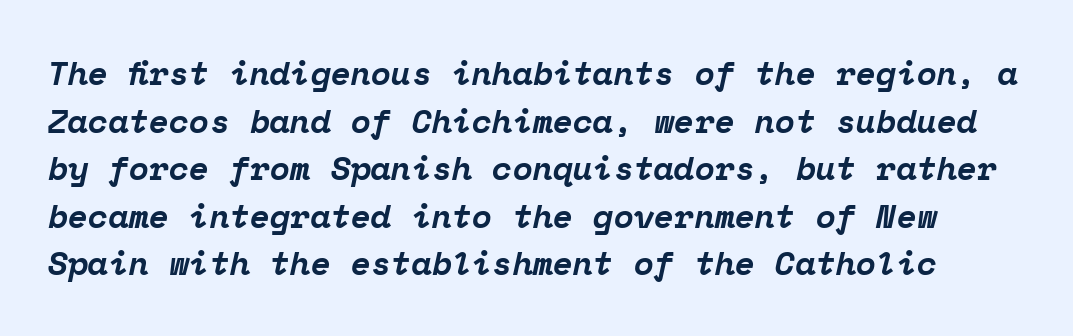
The image shows 33 px bold serif type, italic (leaning right), monospaced; set normal line spacing (1.44x), normal letter spacing, not underlined; low stroke contrast and a medium x-height.
